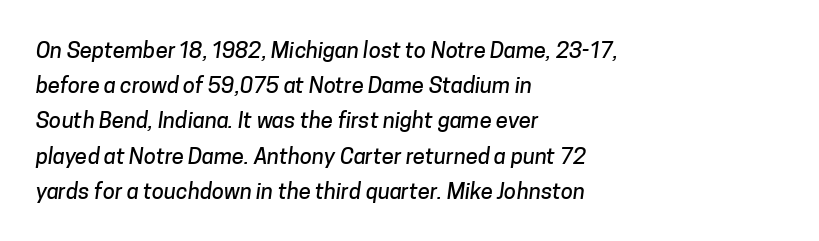
{"underline": "no", "align": "left", "line_spacing": "normal", "line_spacing_ratio": 1.6, "letter_spacing": "normal", "letter_spacing_em": 0.0, "glyph_px": 22}
